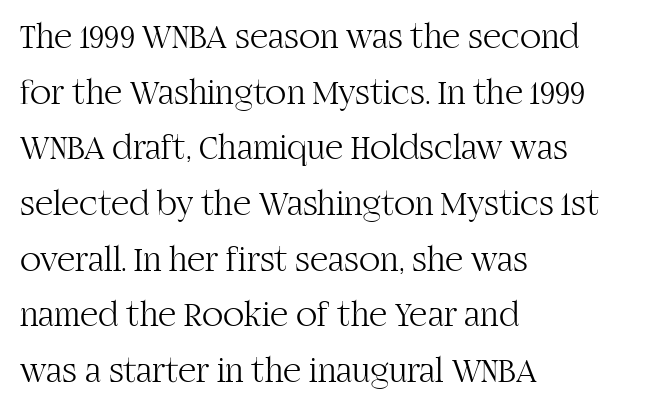
{"serif": "yes", "italic": "no", "bold": "no", "weight": "light", "width": "normal", "stroke_contrast": "high", "x_height": "large", "monospaced": "no", "underline": "no", "align": "left", "line_spacing": "normal", "line_spacing_ratio": 1.59, "letter_spacing": "normal", "letter_spacing_em": 0.0, "glyph_px": 35}
